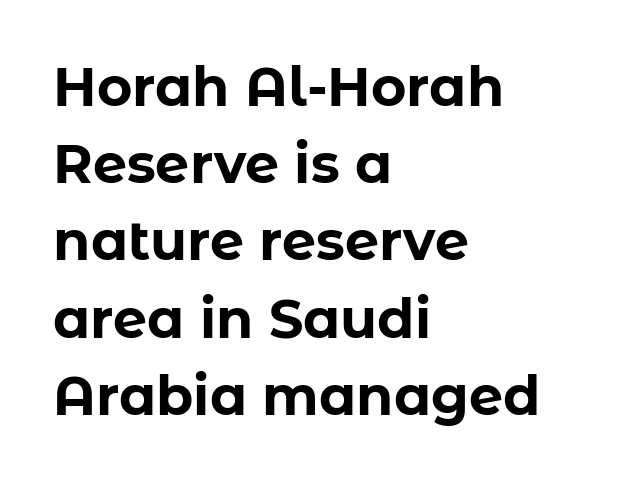
The image shows 54 px bold sans-serif type, upright; set left-aligned, normal line spacing (1.43x), normal letter spacing, not underlined; low stroke contrast and a medium x-height.
